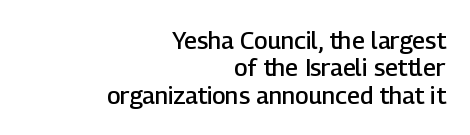
Q: Is the text bold? A: Semi-bold.
Q: Is the text italic (slanted)? A: No, it is upright.
Q: Is the text underlined? A: No.
Q: How is the paragraph aligned? A: Right-aligned.
Q: Is the spacing between letters normal or unusually wide? A: Normal.
Q: Is the spacing between lines tight, normal or loose? A: Tight.
